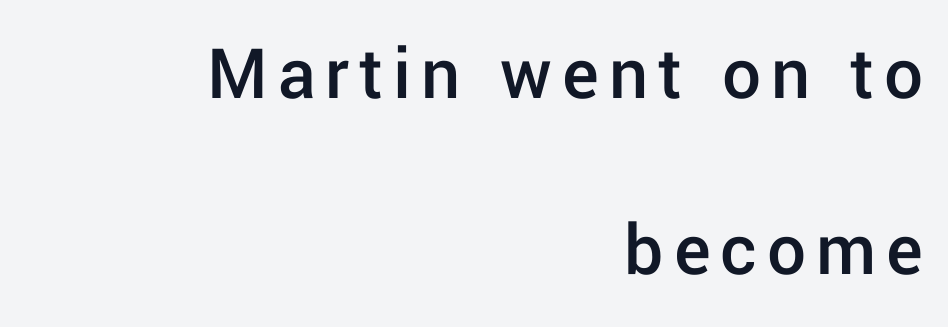
Q: Is the text bold? A: Semi-bold.
Q: Is the text italic (slanted)? A: No, it is upright.
Q: Is the typeface a serif or a sans-serif typeface? A: Sans-serif.
Q: Is the text underlined? A: No.
Q: How is the paragraph aligned? A: Right-aligned.
Q: Is the spacing between lines tight, normal or loose? A: Loose.
Q: Width (condensed, normal, or wide)? A: Normal.
Q: Stroke contrast? A: Low.
Q: x-height? A: Medium.
Q: Monospaced? A: No.
